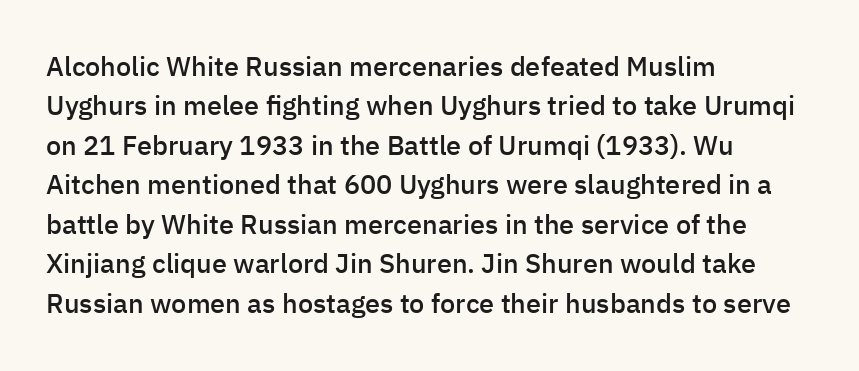
The image shows 27 px text type, upright; set left-aligned, normal line spacing (1.46x), normal letter spacing, not underlined.
